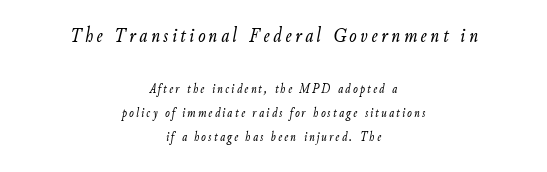
The image shows 22 px text type, italic (leaning right); set centered, line spacing 1.73x, not underlined; the first (top) block is 1.57x larger.
